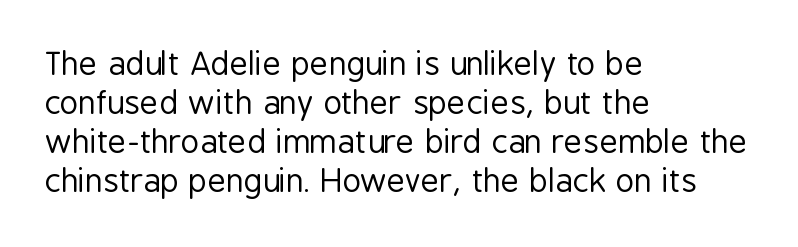
The image shows 32 px regular-weight, condensed sans-serif type, upright; set left-aligned, line spacing 1.22x, normal letter spacing, not underlined; low stroke contrast and a medium x-height.
